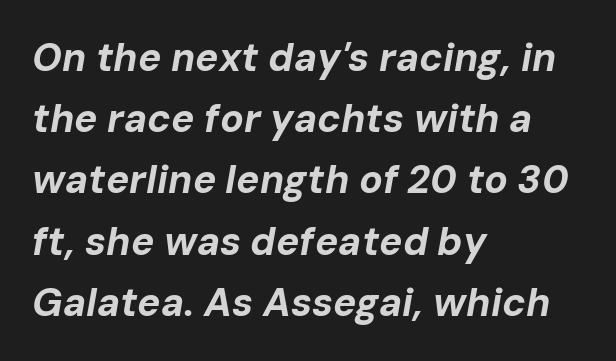
The image shows 39 px bold type, italic (leaning right); set left-aligned, normal line spacing (1.57x), normal letter spacing, not underlined; low stroke contrast and a medium x-height.
